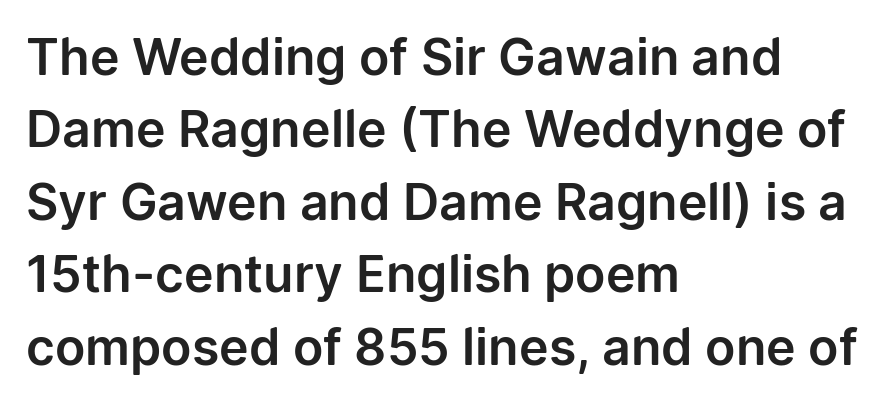
Q: Is the text italic (slanted)? A: No, it is upright.
Q: Is the typeface a serif or a sans-serif typeface? A: Sans-serif.
Q: Is the text underlined? A: No.
Q: How is the paragraph aligned? A: Left-aligned.
Q: Is the spacing between letters normal or unusually wide? A: Normal.
Q: Is the spacing between lines tight, normal or loose? A: Normal.
Q: Width (condensed, normal, or wide)? A: Normal.
Q: Stroke contrast? A: Low.
Q: x-height? A: Medium.
Q: Monospaced? A: No.
